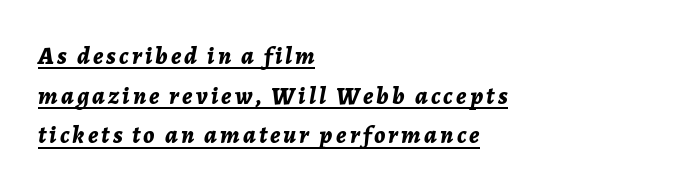
Q: Is the text bold? A: Yes.
Q: Is the text italic (slanted)? A: Yes, it leans right by about 7 degrees.
Q: Is the text underlined? A: Yes.
Q: How is the paragraph aligned? A: Left-aligned.
Q: Is the spacing between lines tight, normal or loose? A: Normal.
